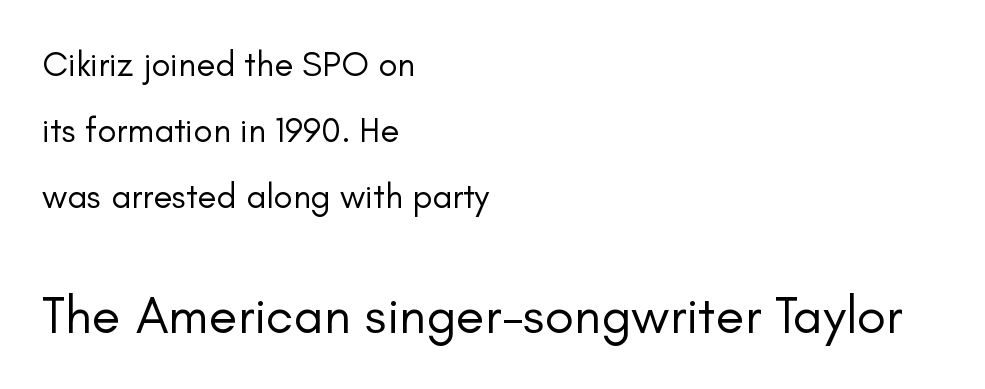
{"serif": "no", "italic": "no", "bold": "no", "weight": "regular", "width": "normal", "stroke_contrast": "low", "x_height": "small", "monospaced": "no", "underline": "no", "align": "left", "line_spacing_ratio": 1.88, "letter_spacing": "normal", "letter_spacing_em": 0.0, "larger_block": "second", "size_ratio": 1.51, "glyph_px": 53}
